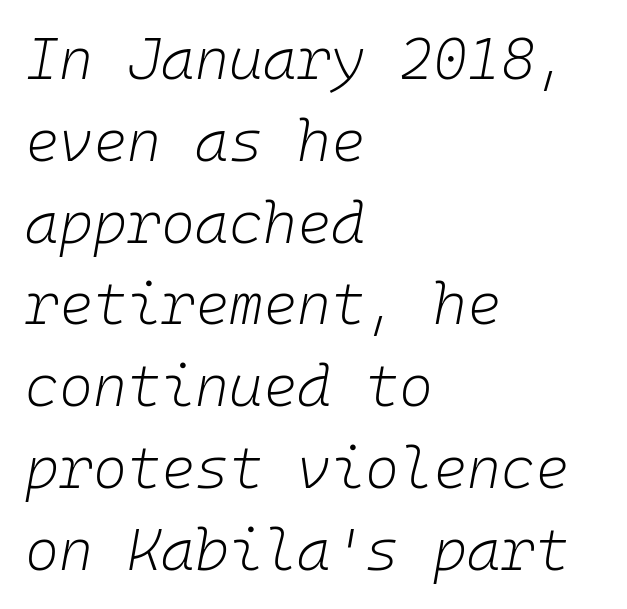
The passage shown is typed in a monospace face where columns stay perfectly aligned. The font sits on the lighter half of the weight spectrum, regular included. Is the block centered? No — it sits flush against the left margin. Observe the ordinary spacing: letters are neighbours, not strangers. When letters slant like this, we call the style italic.
